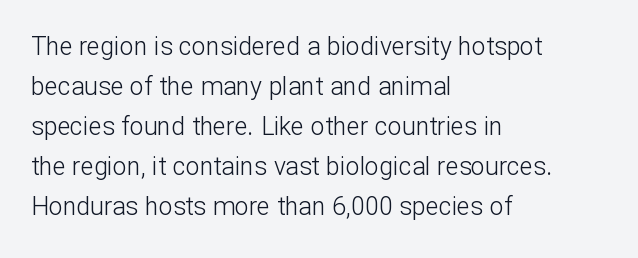
The area under the type is left untouched. A typesetter would mark this as roman, not italic. What's the leading like? Ordinary, nothing unusual. A typesetter would call this zero additional tracking. Which margin do the lines hug? The left one — the right edge is uneven. The cut favours lightness, reaching ordinary text weight at its darkest.
